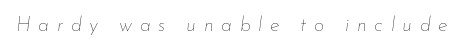
The image shows 20 px text type, italic (leaning right); set unusually wide letter spacing (+0.38 em), not underlined.
